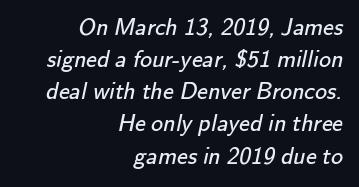
The image shows 24 px text type; set right-aligned, normal line spacing (1.34x), normal letter spacing, not underlined.
